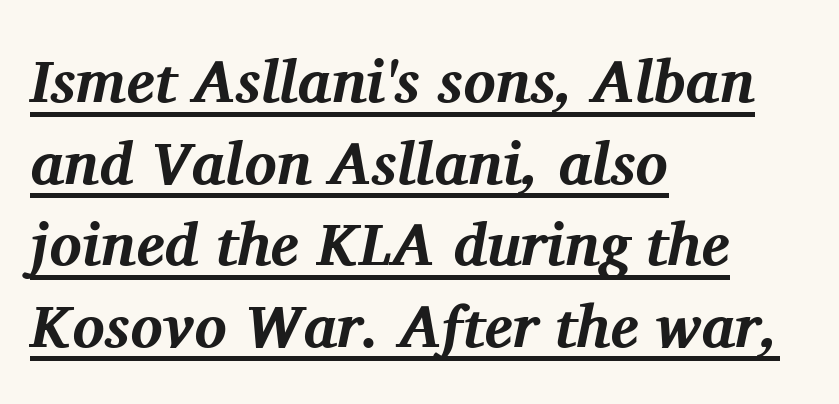
Q: Is the text bold? A: Yes.
Q: Is the text italic (slanted)? A: Yes, it leans right by about 11 degrees.
Q: Is the typeface a serif or a sans-serif typeface? A: Serif.
Q: Is the text underlined? A: Yes.
Q: How is the paragraph aligned? A: Left-aligned.
Q: Is the spacing between letters normal or unusually wide? A: Normal.
Q: Is the spacing between lines tight, normal or loose? A: Normal.
Q: Width (condensed, normal, or wide)? A: Normal.
Q: Stroke contrast? A: Medium.
Q: x-height? A: Medium.
Q: Monospaced? A: No.
